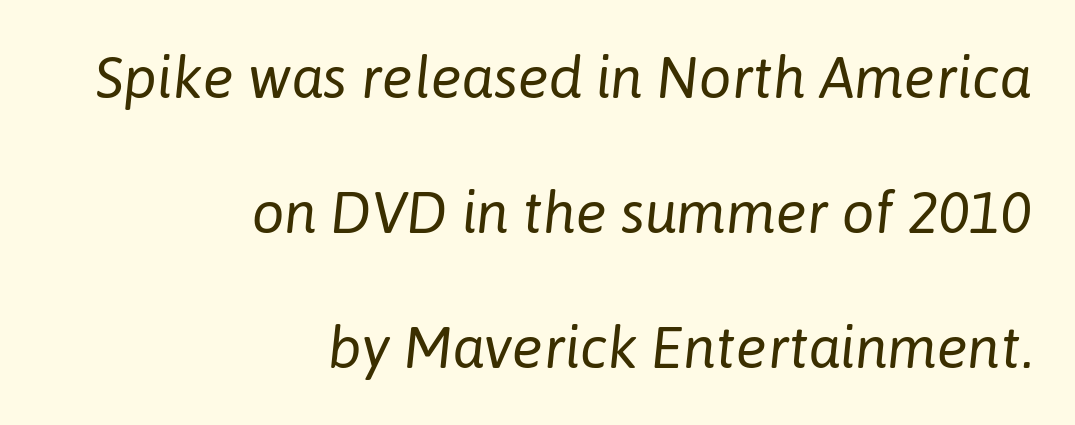
Q: Is the text bold? A: No.
Q: Is the text italic (slanted)? A: Yes, it leans right by about 6 degrees.
Q: Is the text underlined? A: No.
Q: How is the paragraph aligned? A: Right-aligned.
Q: Is the spacing between letters normal or unusually wide? A: Normal.
Q: Is the spacing between lines tight, normal or loose? A: Loose.
Q: Width (condensed, normal, or wide)? A: Normal.
Q: Stroke contrast? A: Low.
Q: x-height? A: Medium.
Q: Monospaced? A: No.
